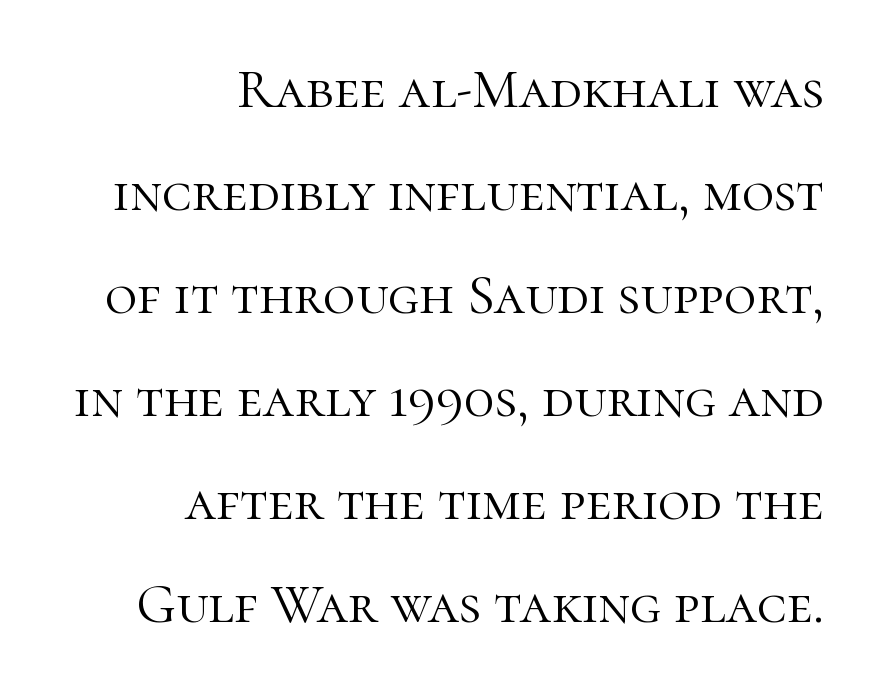
Q: Is the text bold? A: No.
Q: Is the text italic (slanted)? A: No, it is upright.
Q: Is the typeface a serif or a sans-serif typeface? A: Serif.
Q: Is the text underlined? A: No.
Q: How is the paragraph aligned? A: Right-aligned.
Q: Is the spacing between letters normal or unusually wide? A: Normal.
Q: Width (condensed, normal, or wide)? A: Normal.
Q: Stroke contrast? A: High.
Q: x-height? A: Medium.
Q: Monospaced? A: No.
